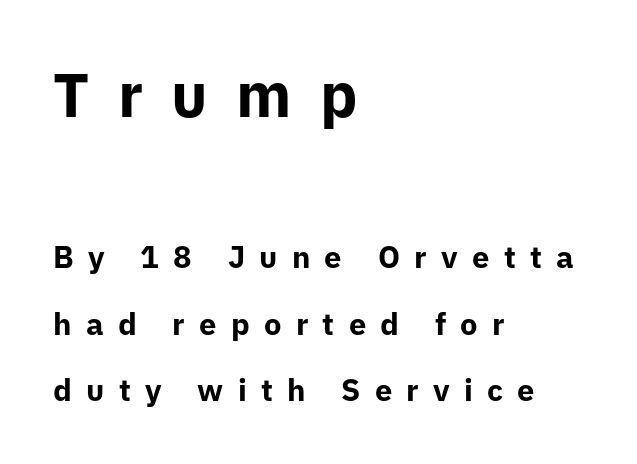
Observe the wide spacing: letters keep a clear distance from each other. The designer gave the opening block more size than the closing block. What weight is shown? A full bold with thick strokes. The designer dialed line spacing up above the default.
